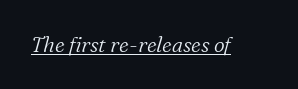
Q: Is the text bold? A: No.
Q: Is the text italic (slanted)? A: Yes, it leans right by about 16 degrees.
Q: Is the text underlined? A: Yes.
Q: Is the spacing between letters normal or unusually wide? A: Normal.
